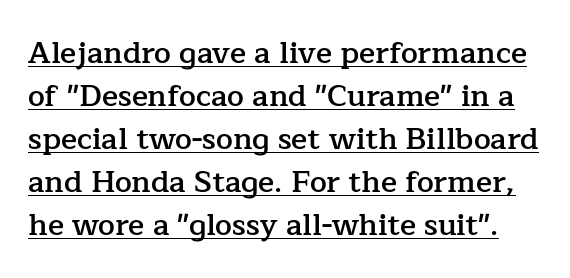
Q: Is the text bold? A: Semi-bold.
Q: Is the text italic (slanted)? A: No, it is upright.
Q: Is the typeface a serif or a sans-serif typeface? A: Serif.
Q: Is the text underlined? A: Yes.
Q: Is the spacing between letters normal or unusually wide? A: Normal.
Q: Is the spacing between lines tight, normal or loose? A: Normal.
Q: Width (condensed, normal, or wide)? A: Normal.
Q: Stroke contrast? A: Low.
Q: x-height? A: Medium.
Q: Monospaced? A: No.
